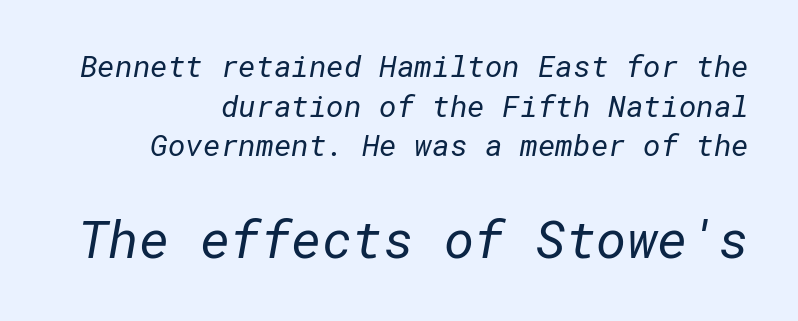
{"serif": "no", "bold": "no", "weight": "regular", "width": "normal", "stroke_contrast": "low", "x_height": "medium", "underline": "no", "align": "right", "line_spacing": "normal", "line_spacing_ratio": 1.32, "letter_spacing": "normal", "letter_spacing_em": 0.0, "larger_block": "second", "size_ratio": 1.73, "glyph_px": 52}
